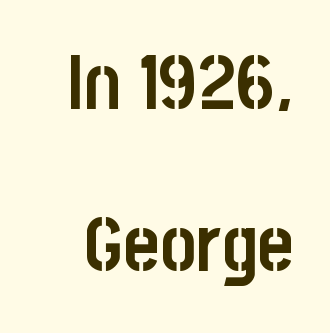
{"serif": "no", "italic": "no", "bold": "yes", "weight": "semibold", "width": "condensed", "stroke_contrast": "low", "x_height": "large", "monospaced": "no", "underline": "no", "line_spacing": "loose", "line_spacing_ratio": 2.11, "letter_spacing": "normal", "letter_spacing_em": 0.0, "glyph_px": 77}
